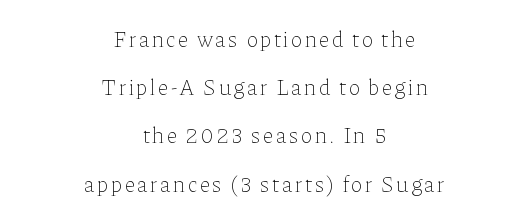
{"italic": "no", "bold": "no", "underline": "no", "align": "center", "line_spacing": "loose", "line_spacing_ratio": 2.19, "glyph_px": 22}
